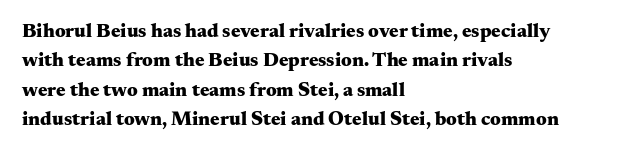
Q: Is the text bold? A: Yes.
Q: Is the text italic (slanted)? A: No, it is upright.
Q: Is the text underlined? A: No.
Q: How is the paragraph aligned? A: Left-aligned.
Q: Is the spacing between letters normal or unusually wide? A: Normal.
Q: Is the spacing between lines tight, normal or loose? A: Normal.
